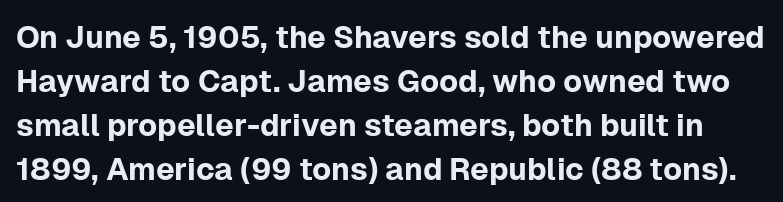
The image shows 31 px sans-serif type, upright; set normal line spacing (1.42x), normal letter spacing, not underlined; low stroke contrast and a medium x-height.
